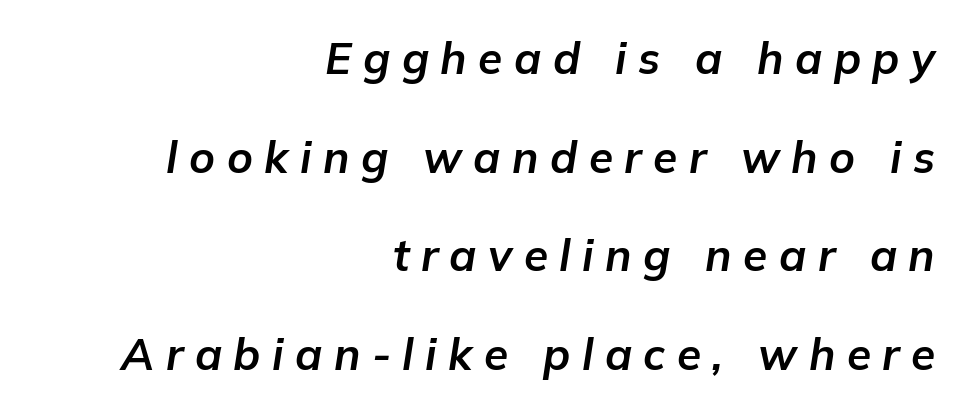
The rag falls on the left side of this text block. Type without underlining. Substantial extra tracking has been applied to these lines. Is the type slanted? Yes — the strokes lean at a clear angle. Each new line begins a long way beneath the previous one.
